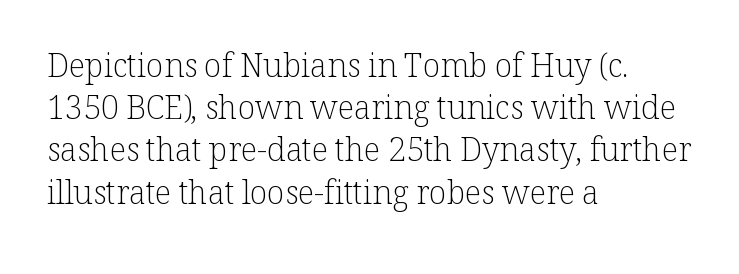
{"serif": "yes", "italic": "no", "bold": "no", "weight": "light", "width": "normal", "stroke_contrast": "low", "x_height": "medium", "monospaced": "no", "underline": "no", "align": "left", "line_spacing": "normal", "line_spacing_ratio": 1.32, "letter_spacing": "normal", "letter_spacing_em": 0.0, "glyph_px": 32}
